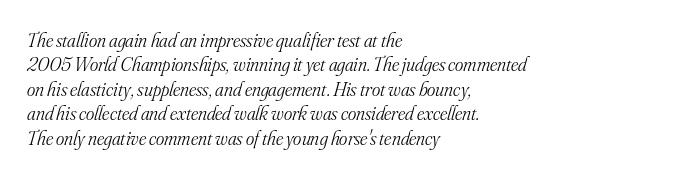
The image shows 20 px text type, italic (leaning right); set left-aligned, line spacing 1.22x, normal letter spacing, not underlined.
